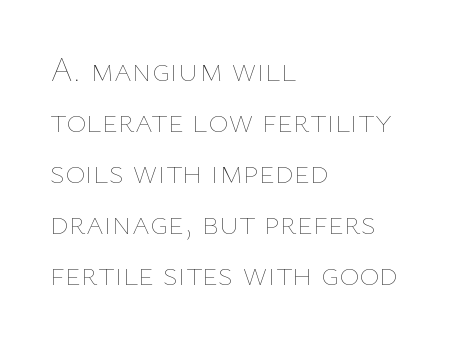
The image shows 34 px thin type, upright; set left-aligned, normal line spacing (1.5x), normal letter spacing, not underlined; low stroke contrast and a medium x-height.
